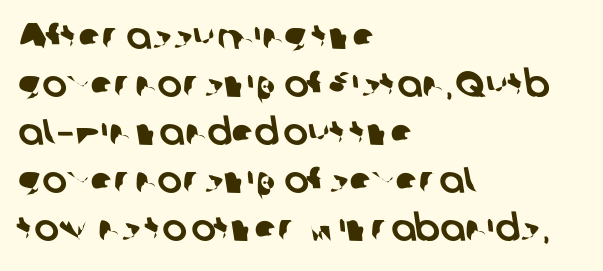
Q: Is the typeface a serif or a sans-serif typeface? A: Sans-serif.
Q: Is the text underlined? A: No.
Q: How is the paragraph aligned? A: Left-aligned.
Q: Is the spacing between letters normal or unusually wide? A: Normal.
Q: Is the spacing between lines tight, normal or loose? A: Normal.
Q: Width (condensed, normal, or wide)? A: Normal.
Q: Stroke contrast? A: Low.
Q: x-height? A: Medium.
Q: Monospaced? A: No.
